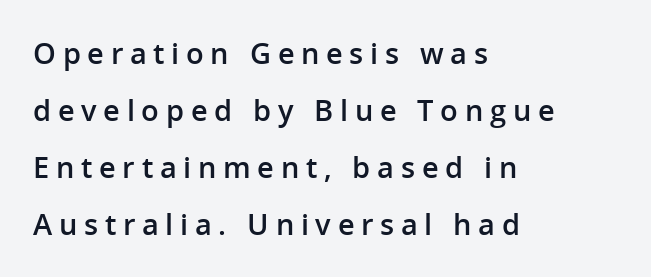
The image shows 29 px semibold sans-serif type, upright; set left-aligned, loose line spacing (1.96x), unusually wide letter spacing (+0.23 em), not underlined; low stroke contrast and a medium x-height.
